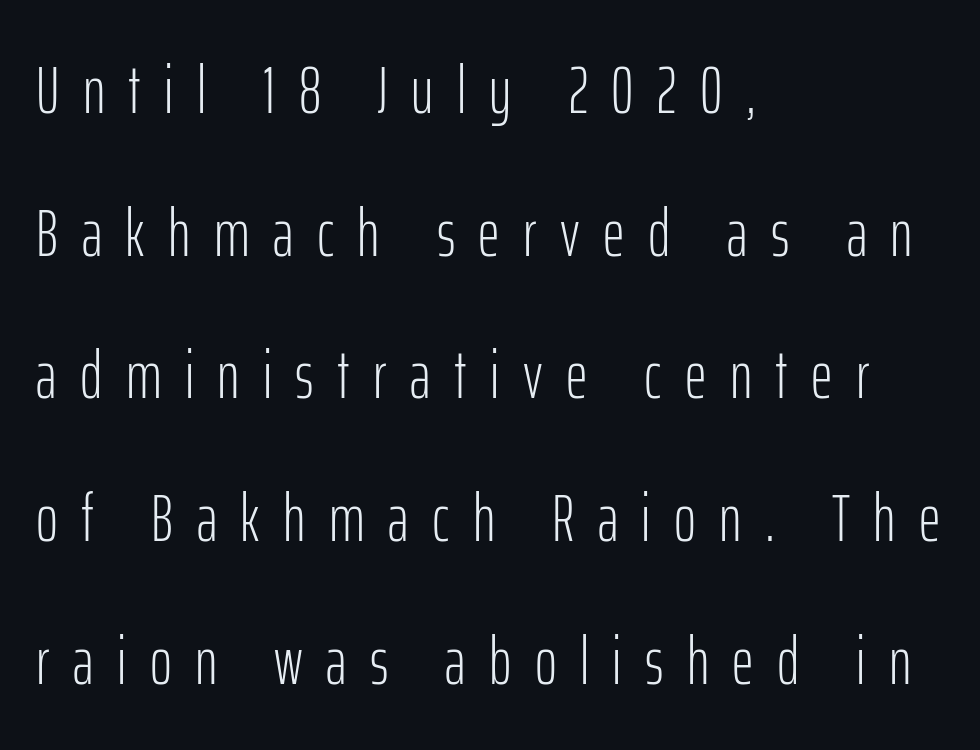
The image shows 67 px light, condensed sans-serif type, upright; set left-aligned, loose line spacing (2.13x), unusually wide letter spacing (+0.35 em), not underlined; low stroke contrast and a medium x-height.
